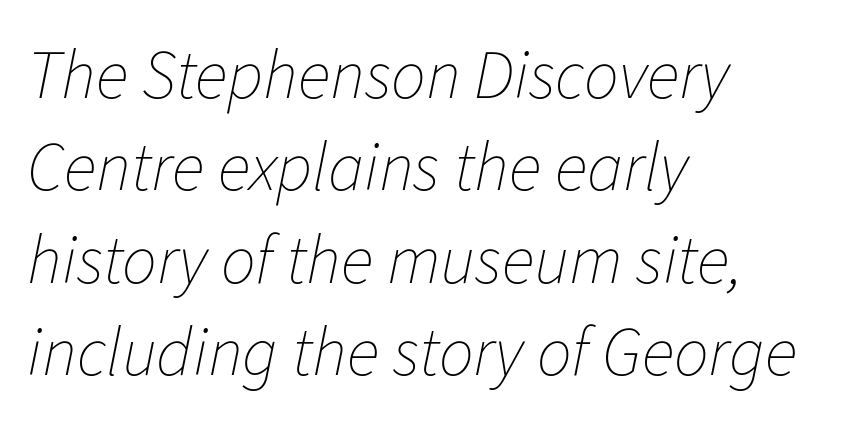
Q: Is the text bold? A: No.
Q: Is the text italic (slanted)? A: Yes, it leans right by about 11 degrees.
Q: Is the text underlined? A: No.
Q: How is the paragraph aligned? A: Left-aligned.
Q: Is the spacing between letters normal or unusually wide? A: Normal.
Q: Is the spacing between lines tight, normal or loose? A: Normal.
Q: Width (condensed, normal, or wide)? A: Normal.
Q: Stroke contrast? A: Low.
Q: x-height? A: Medium.
Q: Monospaced? A: No.
